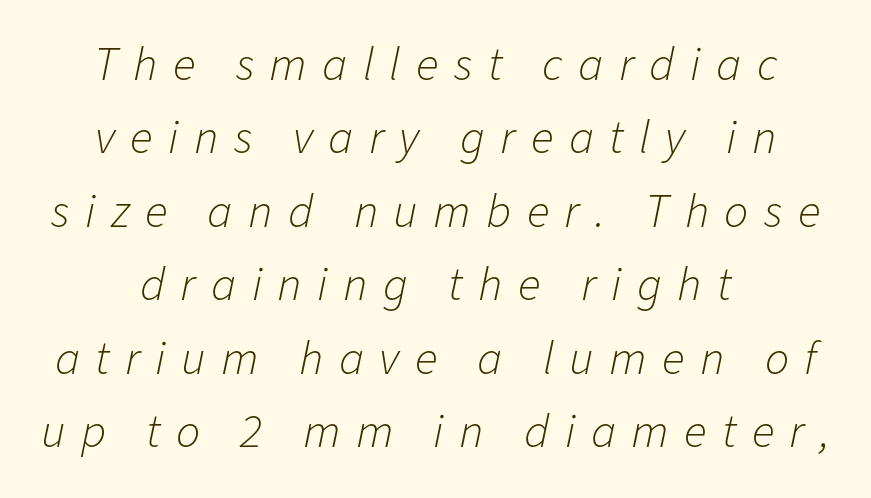
The image shows 48 px light type, italic (leaning right); set centered, normal line spacing (1.53x), unusually wide letter spacing (+0.32 em), not underlined; low stroke contrast and a medium x-height.
